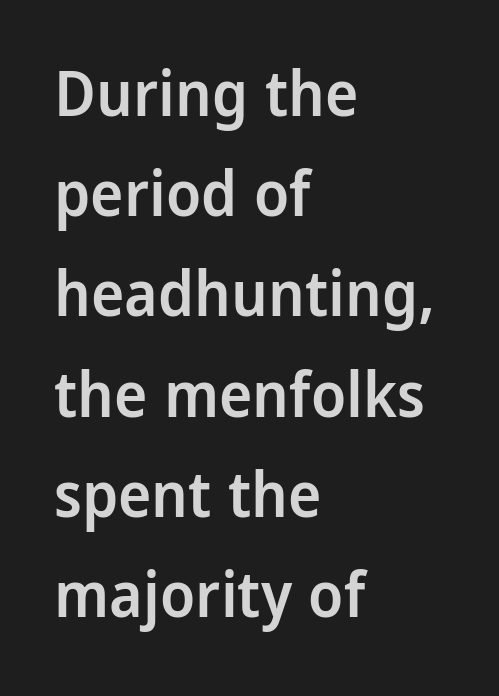
Q: Is the text bold? A: Semi-bold.
Q: Is the text italic (slanted)? A: No, it is upright.
Q: Is the typeface a serif or a sans-serif typeface? A: Sans-serif.
Q: Is the text underlined? A: No.
Q: How is the paragraph aligned? A: Left-aligned.
Q: Is the spacing between letters normal or unusually wide? A: Normal.
Q: Is the spacing between lines tight, normal or loose? A: Normal.
Q: Width (condensed, normal, or wide)? A: Condensed.
Q: Stroke contrast? A: Low.
Q: x-height? A: Large.
Q: Monospaced? A: No.
